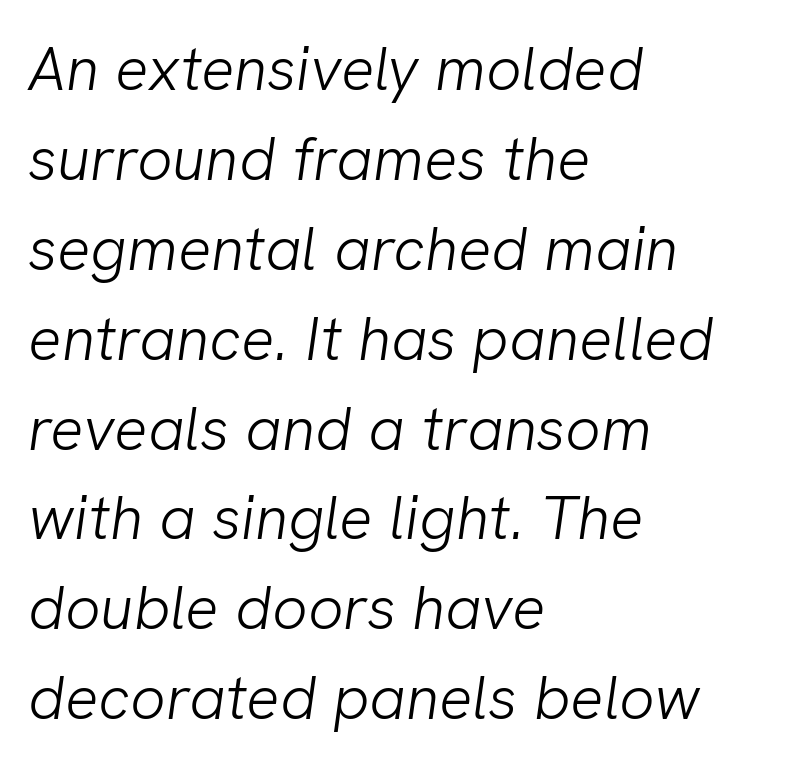
{"serif": "no", "bold": "no", "weight": "light", "width": "normal", "stroke_contrast": "low", "x_height": "medium", "monospaced": "no", "underline": "no", "align": "left", "line_spacing": "normal", "line_spacing_ratio": 1.45, "letter_spacing": "normal", "letter_spacing_em": 0.0, "glyph_px": 62}
